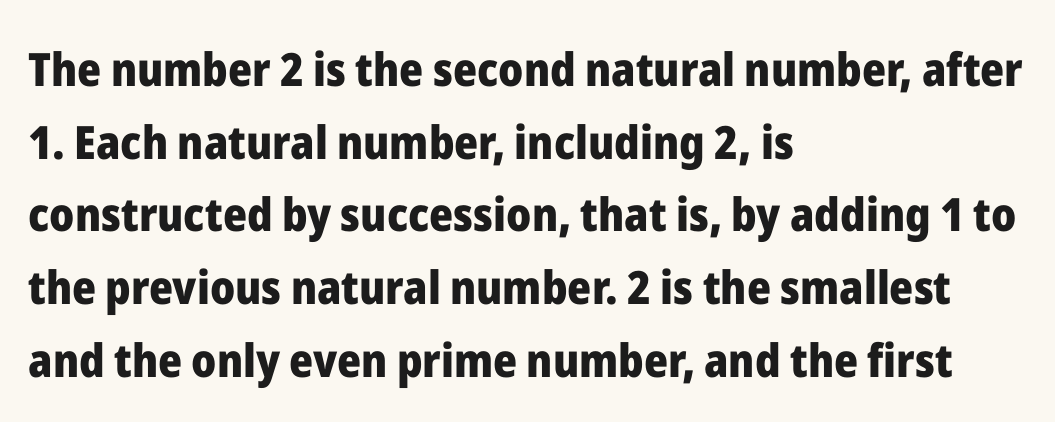
Q: Is the text bold? A: Yes.
Q: Is the text italic (slanted)? A: No, it is upright.
Q: Is the typeface a serif or a sans-serif typeface? A: Sans-serif.
Q: Is the text underlined? A: No.
Q: How is the paragraph aligned? A: Left-aligned.
Q: Is the spacing between letters normal or unusually wide? A: Normal.
Q: Is the spacing between lines tight, normal or loose? A: Normal.
Q: Width (condensed, normal, or wide)? A: Normal.
Q: Stroke contrast? A: Low.
Q: x-height? A: Medium.
Q: Monospaced? A: No.
